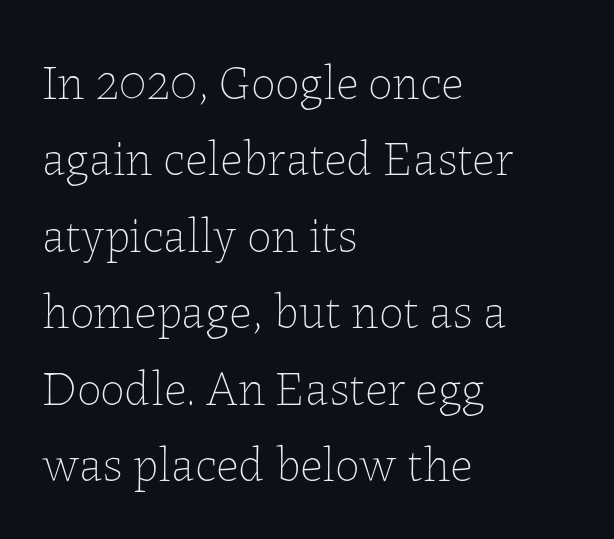
{"italic": "no", "bold": "no", "weight": "thin", "width": "normal", "stroke_contrast": "low", "x_height": "medium", "monospaced": "no", "underline": "no", "align": "left", "line_spacing": "normal", "line_spacing_ratio": 1.56, "letter_spacing": "normal", "letter_spacing_em": 0.0, "glyph_px": 49}
